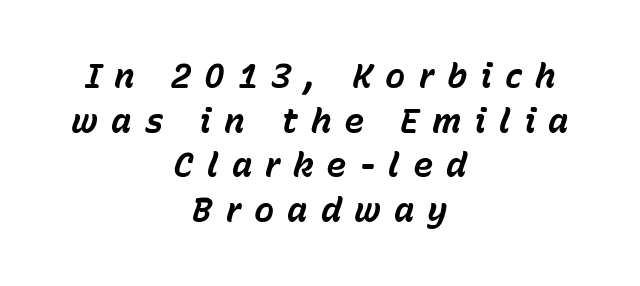
Q: Is the text bold? A: Yes.
Q: Is the text italic (slanted)? A: Yes, it leans right by about 15 degrees.
Q: Is the text underlined? A: No.
Q: How is the paragraph aligned? A: Centered.
Q: Is the spacing between letters normal or unusually wide? A: Unusually wide.
Q: Is the spacing between lines tight, normal or loose? A: Normal.
Q: Width (condensed, normal, or wide)? A: Normal.
Q: Stroke contrast? A: Low.
Q: x-height? A: Medium.
Q: Monospaced? A: No.
